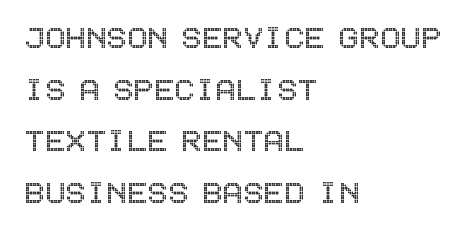
The image shows 38 px condensed type, upright; set left-aligned, normal line spacing (1.36x), normal letter spacing, not underlined; a large x-height.
